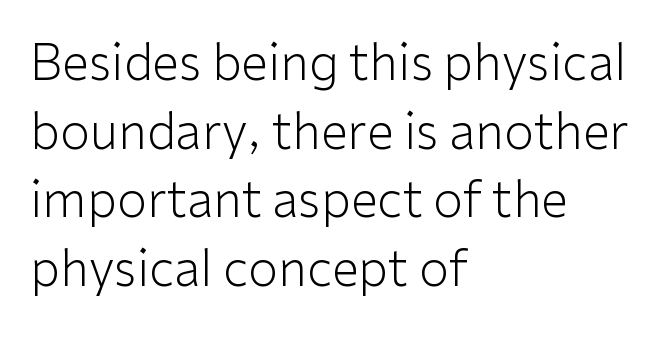
The image shows 49 px light sans-serif type, upright; set left-aligned, normal line spacing (1.4x), normal letter spacing, not underlined; low stroke contrast and a medium x-height.
